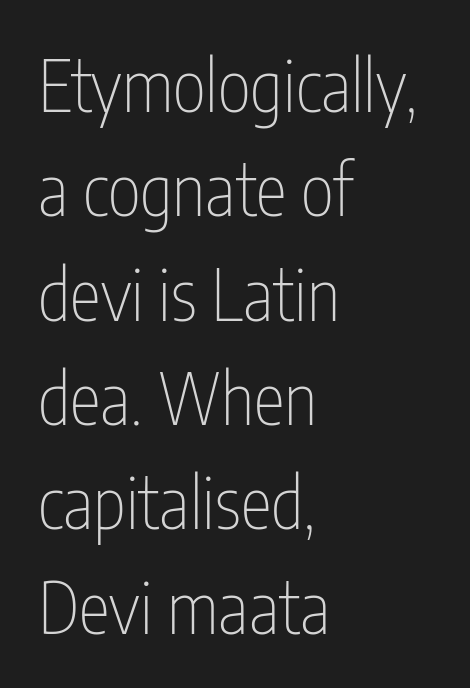
{"serif": "no", "italic": "no", "bold": "no", "weight": "thin", "width": "condensed", "stroke_contrast": "low", "x_height": "medium", "monospaced": "no", "underline": "no", "align": "left", "line_spacing": "normal", "line_spacing_ratio": 1.47, "letter_spacing": "normal", "letter_spacing_em": 0.0, "glyph_px": 71}
